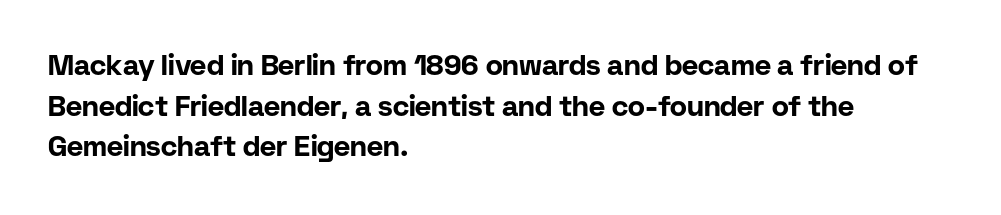
The image shows 28 px bold sans-serif type, upright; set left-aligned, normal line spacing (1.45x), normal letter spacing, not underlined; low stroke contrast and a medium x-height.
